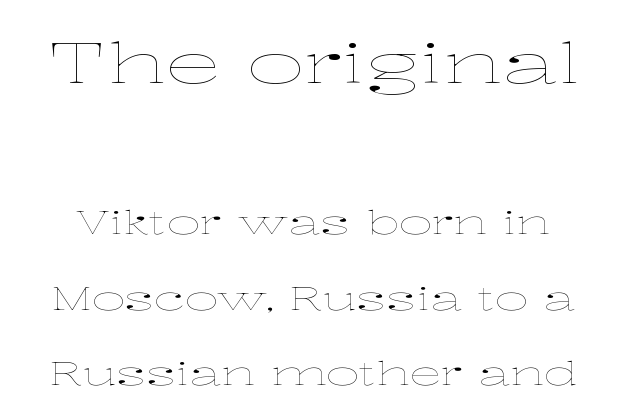
Q: Is the text bold? A: No.
Q: Is the text italic (slanted)? A: No, it is upright.
Q: Is the text underlined? A: No.
Q: Is the spacing between letters normal or unusually wide? A: Normal.
Q: Is the spacing between lines tight, normal or loose? A: Loose.
Q: Which block of text is set in a larger size, the first (top) or the second (bottom)? A: The first (top) one.
Q: Width (condensed, normal, or wide)? A: Wide.
Q: Stroke contrast? A: Low.
Q: x-height? A: Medium.
Q: Monospaced? A: No.
